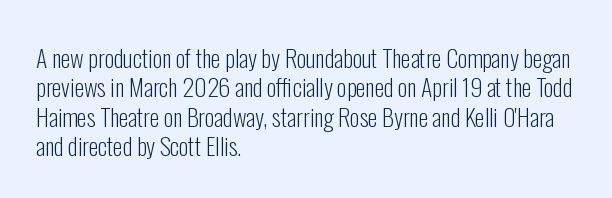
Notice how the stems are strictly vertical — no italics here. Standard letterfit; no display-style spreading of the glyphs. The space beneath each line is pristine and unruled. Counters stay open thanks to moderate or lighter strokes. A classic flush-left, rag-right setting is used for this passage.
